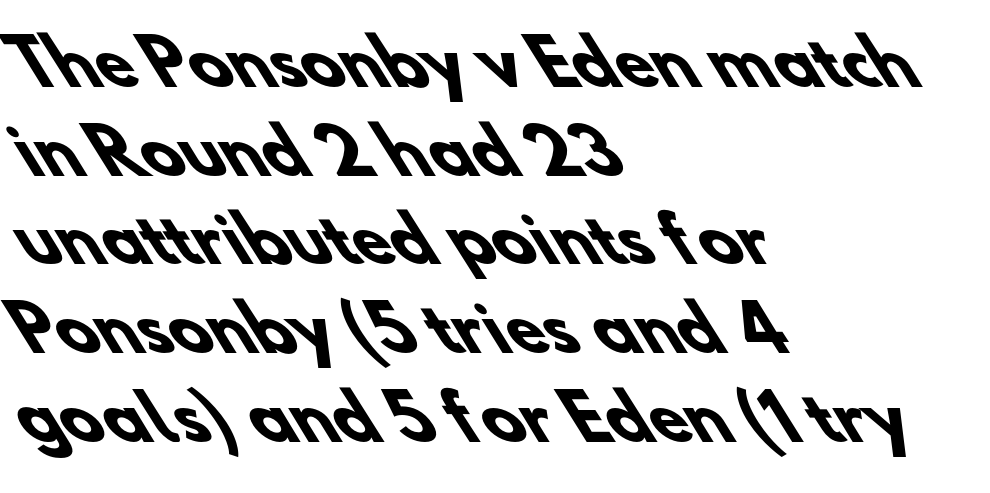
The sample has been set heavy, in full bold. Compared with a centered layout, this one pins lines to the left instead. The rendering uses a moderate line-height, typical for paragraphs. The face used here is proportionally spaced, like ordinary book or web type. The line texture is even and compact thanks to regular tracking.
